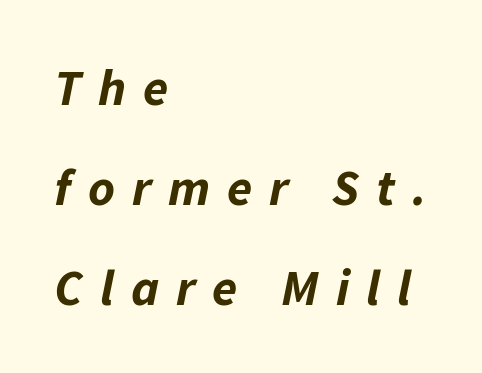
Q: Is the text bold? A: Yes.
Q: Is the text italic (slanted)? A: Yes, it leans right by about 11 degrees.
Q: Is the text underlined? A: No.
Q: How is the paragraph aligned? A: Left-aligned.
Q: Is the spacing between letters normal or unusually wide? A: Unusually wide.
Q: Is the spacing between lines tight, normal or loose? A: Loose.
Q: Width (condensed, normal, or wide)? A: Normal.
Q: Stroke contrast? A: Low.
Q: x-height? A: Medium.
Q: Monospaced? A: No.
